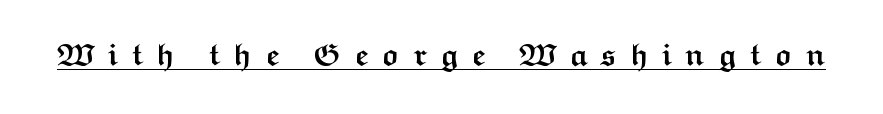
Notice how thick the strokes are: this is what a full bold looks like. The tracking reads as deliberately expanded to a designer's eye. A typographer would call this underscored text. Here the designer chose a conventional face with non-uniform glyph widths.
